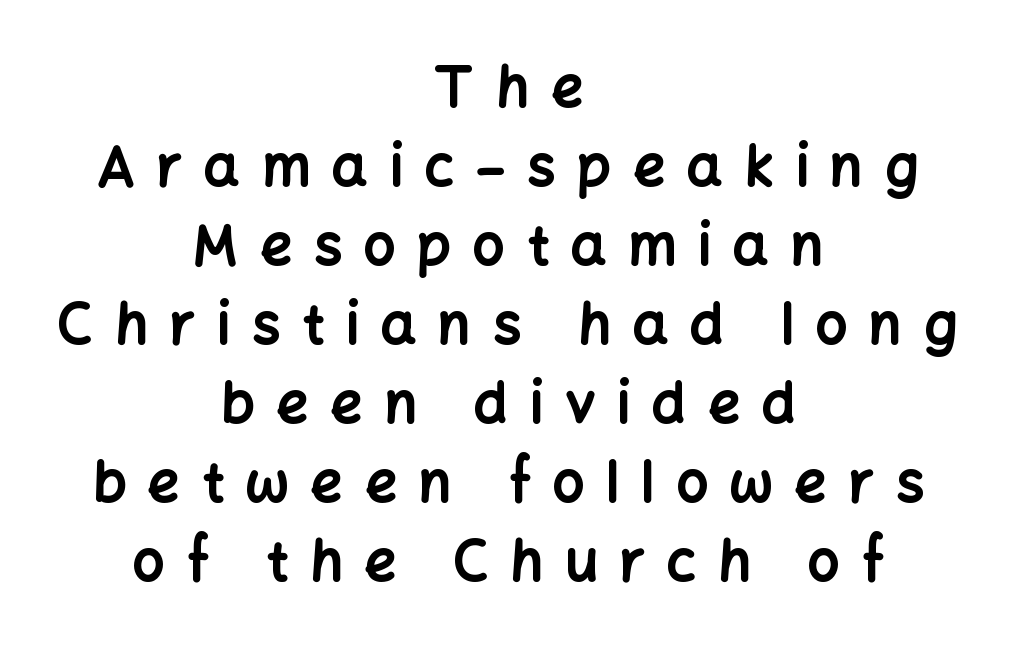
Both edges are ragged and mirror each other, which tells us the setting is centered. Bold? Absolutely — the strokes are thick and heavy. Characters remain perfectly vertical along every line. What's the leading like? Ordinary, nothing unusual. Honestly, there is no underline to notice here at all.
